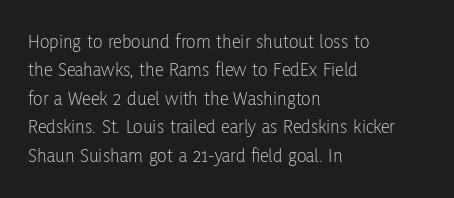
Glyph-to-glyph distance matches everyday printed text. One glance says typical: line gaps are just what's usual. A bare baseline throughout the passage. Does the lettering tilt? It doesn't — this is upright.
